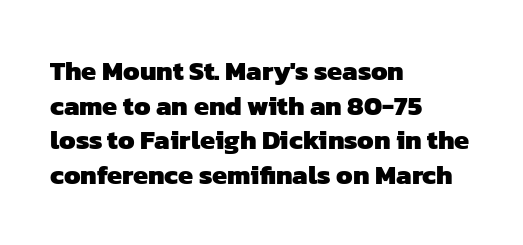
{"bold": "yes", "underline": "no", "align": "left", "line_spacing": "normal", "line_spacing_ratio": 1.28, "letter_spacing": "normal", "letter_spacing_em": 0.0, "glyph_px": 27}
